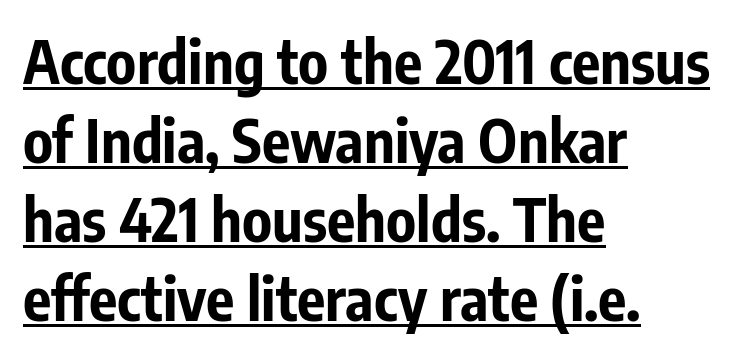
This is sans-serif lettering, the kind often seen on screens and signage. The typesetting leans heavy: a genuine bold. Rendered with straight, roman letterforms. Spacing verdict: proportional, widths tailored to each character.
